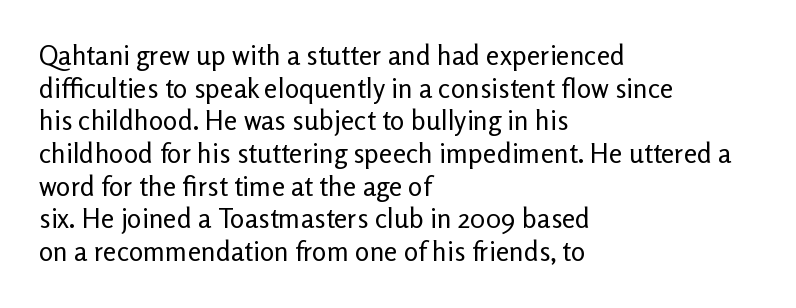
The image shows 27 px text type, upright; set left-aligned, line spacing 1.21x, normal letter spacing, not underlined.
